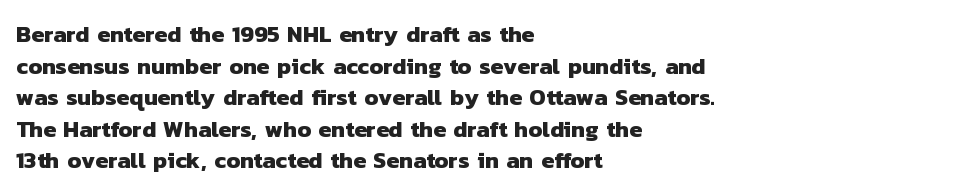
{"bold": "yes", "underline": "no", "align": "left", "line_spacing": "normal", "line_spacing_ratio": 1.37, "letter_spacing": "normal", "letter_spacing_em": 0.0, "glyph_px": 23}
